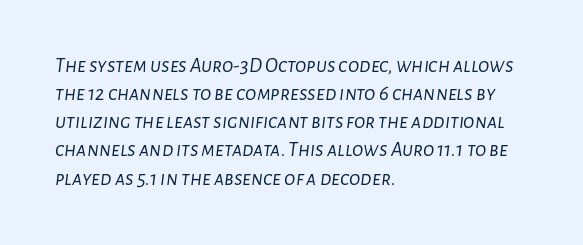
Underlining? Definitely not there. The space between consecutive lines is moderate. The compositor pushed each line to the left boundary. Summary of weight: not heavy and not bold.
